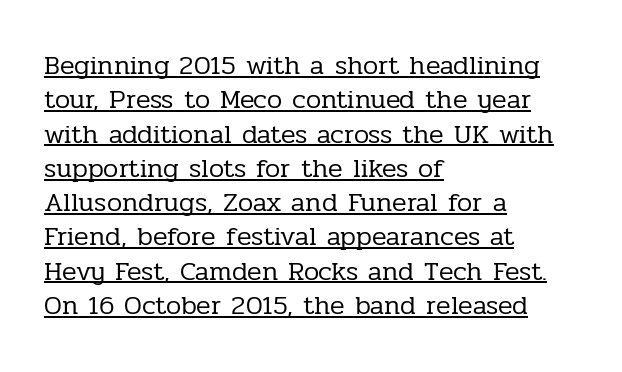
No italicization has been applied; the sample stays upright. This sample is left-justified, so line endings fall wherever the words run out. Whoever set this chose a conventional vertical rhythm. Weight class: somewhere from thin through regular.
